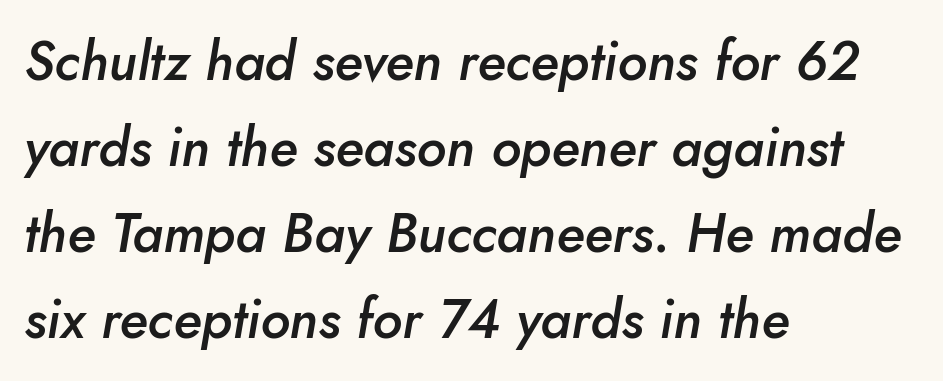
{"italic": "yes", "lean": "right", "slant_degrees": 10, "bold": "semi", "weight": "semibold", "width": "normal", "stroke_contrast": "low", "x_height": "small", "monospaced": "no", "underline": "no", "align": "left", "line_spacing": "normal", "line_spacing_ratio": 1.59, "letter_spacing": "normal", "letter_spacing_em": 0.0, "glyph_px": 54}
